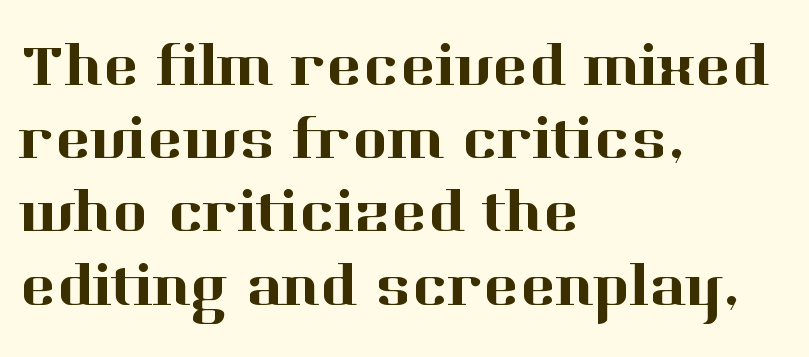
{"serif": "yes", "italic": "no", "width": "normal", "stroke_contrast": "high", "x_height": "medium", "monospaced": "no", "underline": "no", "align": "left", "line_spacing_ratio": 1.22, "letter_spacing": "normal", "letter_spacing_em": 0.0, "glyph_px": 60}
